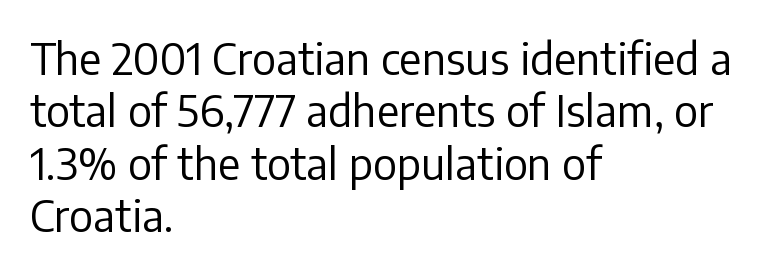
{"serif": "no", "italic": "no", "bold": "no", "weight": "regular", "width": "normal", "stroke_contrast": "low", "x_height": "medium", "monospaced": "no", "underline": "no", "align": "left", "line_spacing_ratio": 1.22, "letter_spacing": "normal", "letter_spacing_em": 0.0, "glyph_px": 43}
